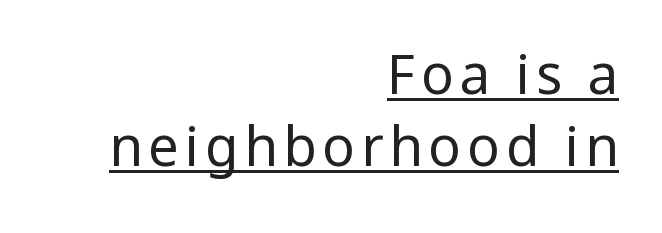
{"serif": "no", "italic": "no", "bold": "no", "weight": "regular", "width": "condensed", "stroke_contrast": "low", "x_height": "large", "monospaced": "no", "underline": "yes", "align": "right", "line_spacing": "normal", "line_spacing_ratio": 1.33, "glyph_px": 54}
